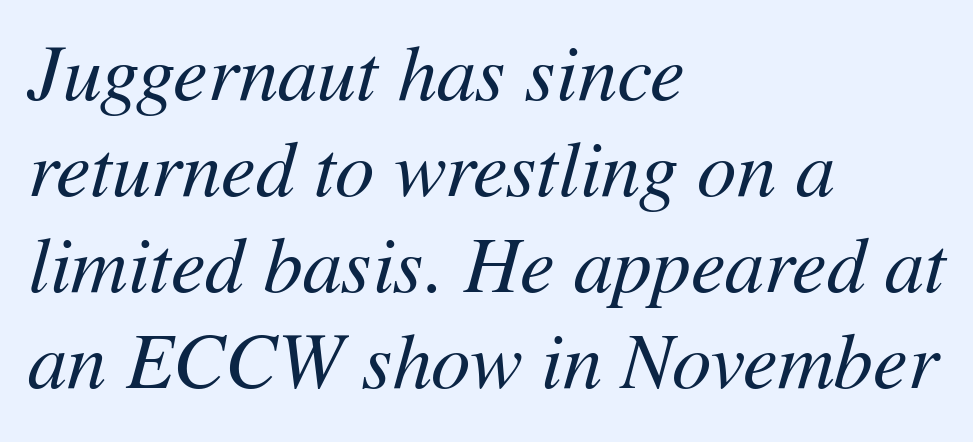
Q: Is the text bold? A: No.
Q: Is the text italic (slanted)? A: Yes, it leans right by about 11 degrees.
Q: Is the text underlined? A: No.
Q: How is the paragraph aligned? A: Left-aligned.
Q: Is the spacing between letters normal or unusually wide? A: Normal.
Q: Width (condensed, normal, or wide)? A: Normal.
Q: Stroke contrast? A: Medium.
Q: x-height? A: Medium.
Q: Monospaced? A: No.
